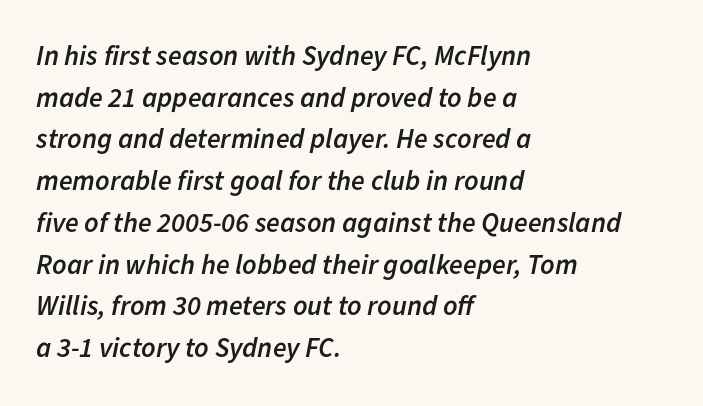
Q: Is the text bold? A: Semi-bold.
Q: Is the text italic (slanted)? A: Yes, it leans right by about 11 degrees.
Q: Is the text underlined? A: No.
Q: How is the paragraph aligned? A: Left-aligned.
Q: Is the spacing between letters normal or unusually wide? A: Normal.
Q: Is the spacing between lines tight, normal or loose? A: Normal.
Q: Width (condensed, normal, or wide)? A: Normal.
Q: Stroke contrast? A: Low.
Q: x-height? A: Medium.
Q: Monospaced? A: No.
